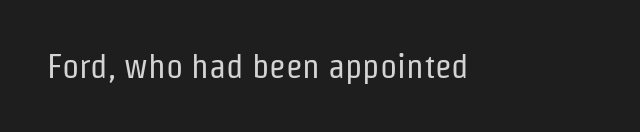
Q: Is the text bold? A: No.
Q: Is the text italic (slanted)? A: No, it is upright.
Q: Is the typeface a serif or a sans-serif typeface? A: Sans-serif.
Q: Is the text underlined? A: No.
Q: Is the spacing between letters normal or unusually wide? A: Normal.
Q: Width (condensed, normal, or wide)? A: Condensed.
Q: Stroke contrast? A: Low.
Q: x-height? A: Medium.
Q: Monospaced? A: No.
